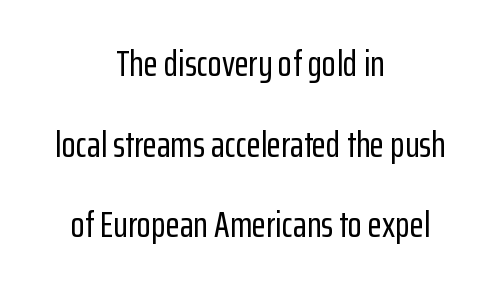
The image shows 37 px condensed sans-serif type, upright; set centered, loose line spacing (2.18x), normal letter spacing, not underlined; low stroke contrast and a medium x-height.
